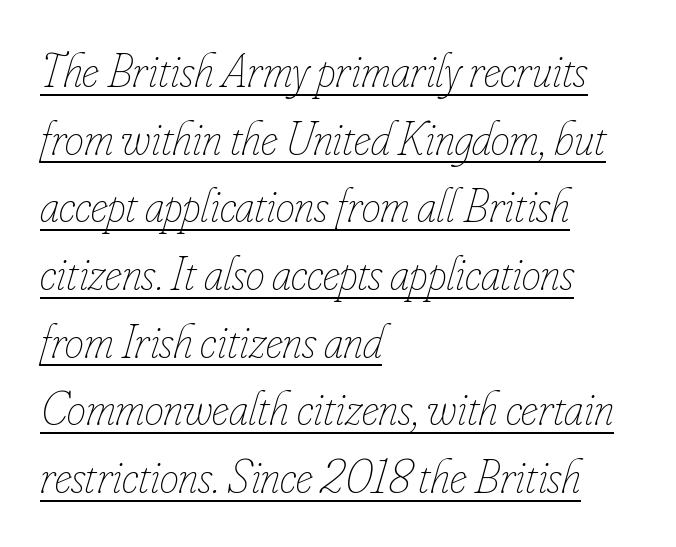
{"italic": "yes", "lean": "right", "slant_degrees": 16, "bold": "no", "weight": "thin", "width": "condensed", "stroke_contrast": "low", "x_height": "small", "monospaced": "no", "underline": "yes", "align": "left", "line_spacing": "normal", "line_spacing_ratio": 1.41, "letter_spacing": "normal", "letter_spacing_em": 0.0, "glyph_px": 48}
